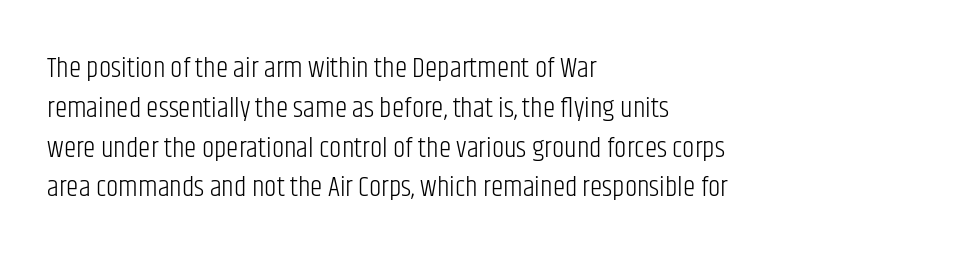
{"serif": "no", "italic": "no", "bold": "no", "weight": "light", "width": "condensed", "stroke_contrast": "low", "x_height": "large", "monospaced": "no", "underline": "no", "align": "left", "line_spacing": "normal", "line_spacing_ratio": 1.42, "letter_spacing": "normal", "letter_spacing_em": 0.0, "glyph_px": 28}
